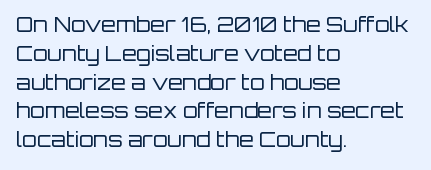
{"italic": "no", "bold": "no", "underline": "no", "align": "left", "line_spacing": "normal", "line_spacing_ratio": 1.37, "letter_spacing": "normal", "letter_spacing_em": 0.0, "glyph_px": 21}
